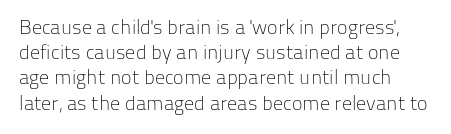
Anything drawn beneath the words? Only blank space. A typesetter would call this leading conventional body-copy spacing. Honestly, the letter spacing is just normal — you wouldn't notice it. Nope, not italic — everything's standing straight.
